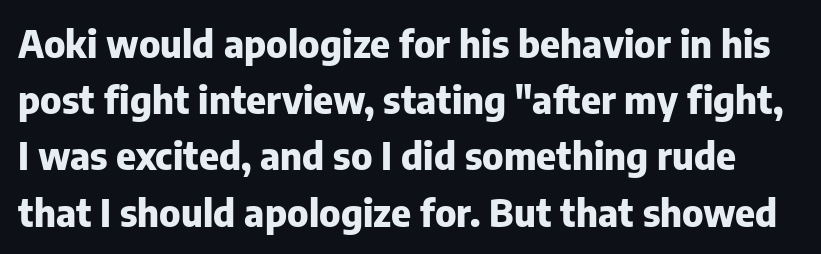
{"serif": "no", "italic": "no", "bold": "yes", "weight": "heavy", "width": "normal", "stroke_contrast": "low", "x_height": "medium", "monospaced": "no", "underline": "no", "line_spacing": "normal", "line_spacing_ratio": 1.48, "letter_spacing": "normal", "letter_spacing_em": 0.0, "glyph_px": 38}
